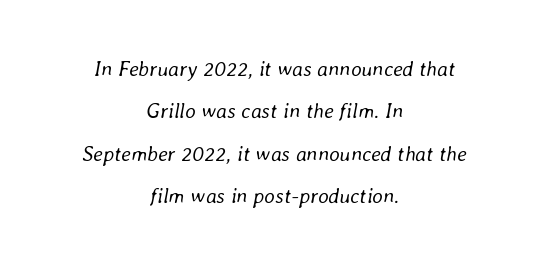
{"italic": "yes", "lean": "right", "slant_degrees": 8, "bold": "no", "underline": "no", "align": "center", "line_spacing": "loose", "line_spacing_ratio": 2.02, "letter_spacing": "normal", "letter_spacing_em": 0.0, "glyph_px": 21}
